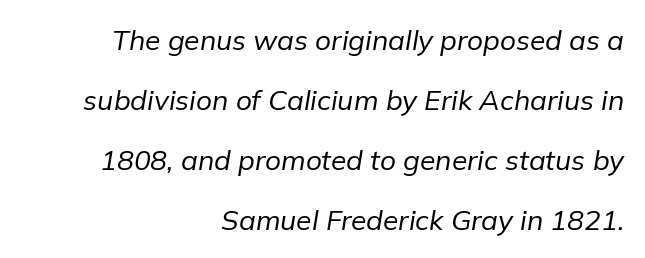
Stem width sits at or under what a default text font uses. The line texture is even and compact thanks to regular tracking. Just letters on the line, the space beneath them empty. Is this a fixed-width face? No — the glyphs have proportional, varying widths.
